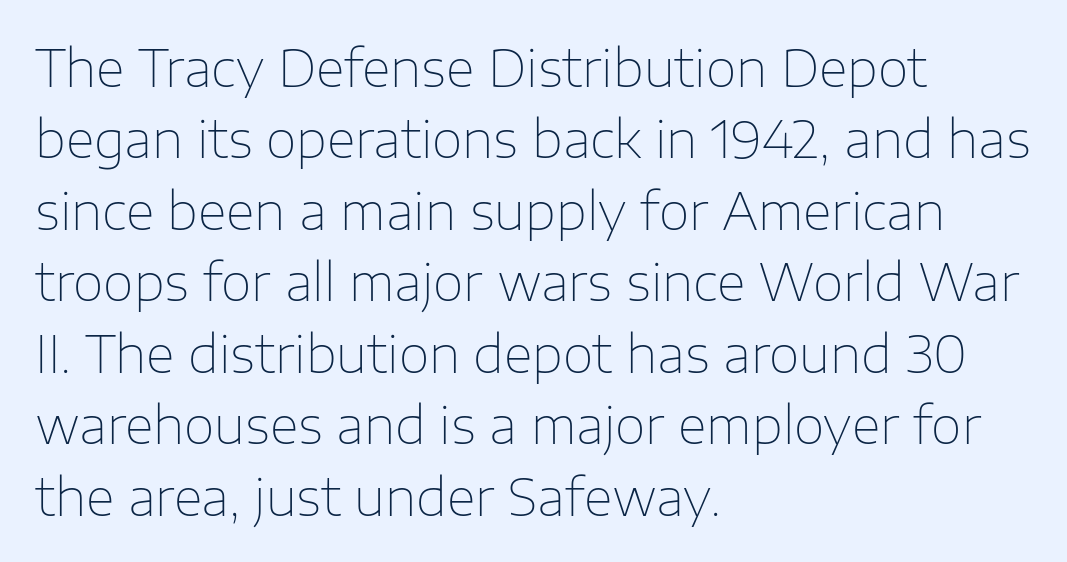
Nothing sits at the stroke ends, so this counts as sans-serif. A light-to-regular cut is what we see here. Each word holds together tightly as a unit, with standard inter-letter gaps. The rendering uses a moderate line-height, typical for paragraphs.
